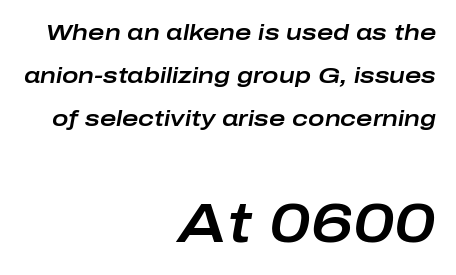
The image shows 55 px wide type, italic (leaning right); set right-aligned, loose line spacing (1.96x), normal letter spacing, not underlined; the second (bottom) block is 2.5x larger; low stroke contrast and a medium x-height.
